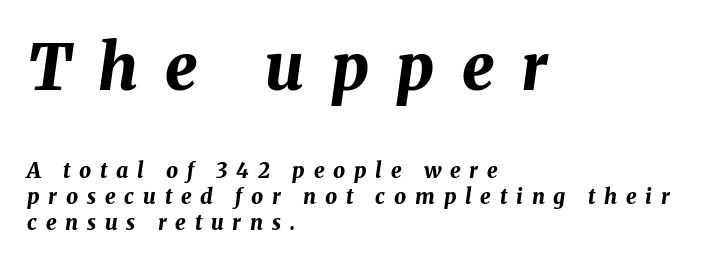
The image shows 64 px bold type, italic (leaning right); set left-aligned, line spacing 1.23x, unusually wide letter spacing (+0.42 em), not underlined; the first (top) block is 3.05x larger; medium stroke contrast and a medium x-height.
